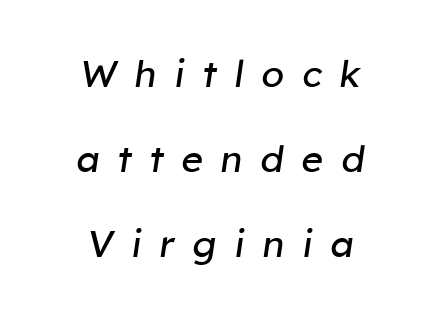
{"italic": "yes", "lean": "right", "slant_degrees": 8, "bold": "no", "weight": "regular", "width": "normal", "stroke_contrast": "low", "x_height": "medium", "monospaced": "no", "underline": "no", "align": "center", "line_spacing": "loose", "line_spacing_ratio": 2.3, "letter_spacing": "wide", "letter_spacing_em": 0.48, "glyph_px": 37}
